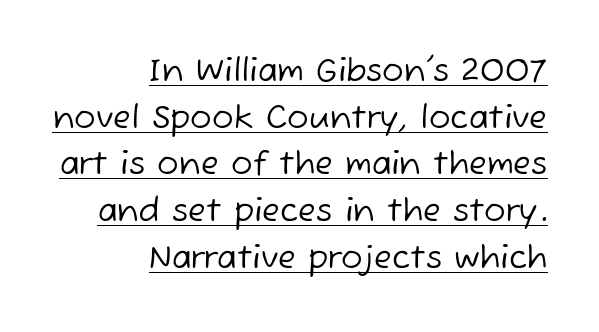
Q: Is the text bold? A: No.
Q: Is the typeface a serif or a sans-serif typeface? A: Sans-serif.
Q: Is the text underlined? A: Yes.
Q: How is the paragraph aligned? A: Right-aligned.
Q: Is the spacing between letters normal or unusually wide? A: Normal.
Q: Is the spacing between lines tight, normal or loose? A: Normal.
Q: Width (condensed, normal, or wide)? A: Normal.
Q: Stroke contrast? A: Low.
Q: x-height? A: Medium.
Q: Monospaced? A: No.
